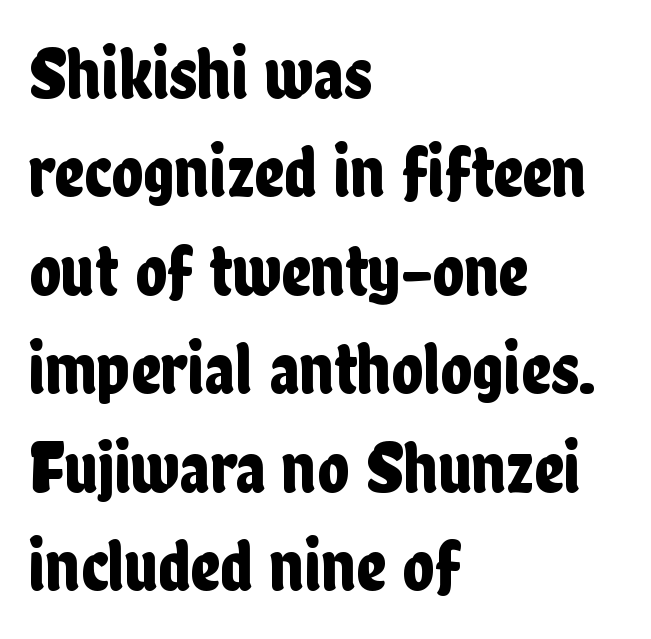
Letterform terminals end flat and unadorned throughout the passage. The rendering uses natural spacing where letterforms have individual widths. If you measured baseline to baseline, you'd find a middling distance. The ragged edge is on the right, which tells us the setting is flush left. Compared with typical body copy, the letter spacing here is the same.
